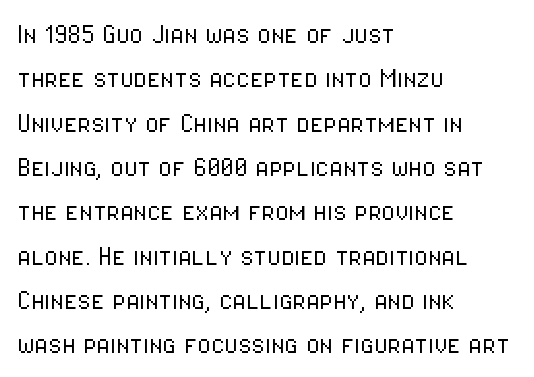
Each letter keeps its own natural width here, so spacing adapts to shape. Look at the bottom of the vertical strokes: they stop flat, with no serifs. Unlike italic type, these characters show no tilt at all. Leading: standard. The strip under each line holds only bare page.
